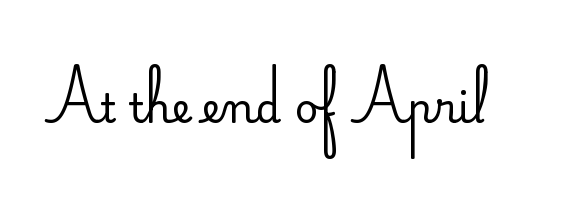
{"serif": "no", "italic": "no", "bold": "no", "weight": "regular", "width": "normal", "stroke_contrast": "low", "x_height": "small", "monospaced": "no", "underline": "no", "letter_spacing": "normal", "letter_spacing_em": 0.0, "glyph_px": 41}
